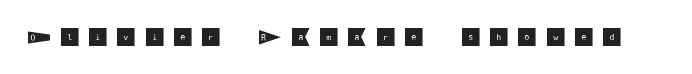
The image shows 20 px text type, upright; set unusually wide letter spacing (+0.44 em), not underlined.
